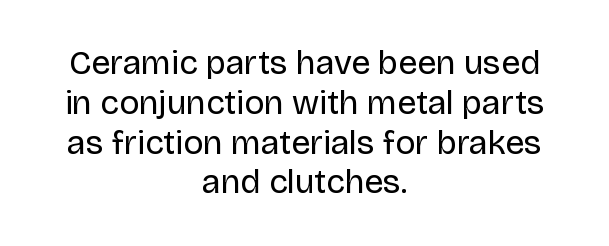
The image shows 34 px regular-weight sans-serif type, upright; set centered, line spacing 1.17x, normal letter spacing, not underlined; low stroke contrast and a large x-height.
